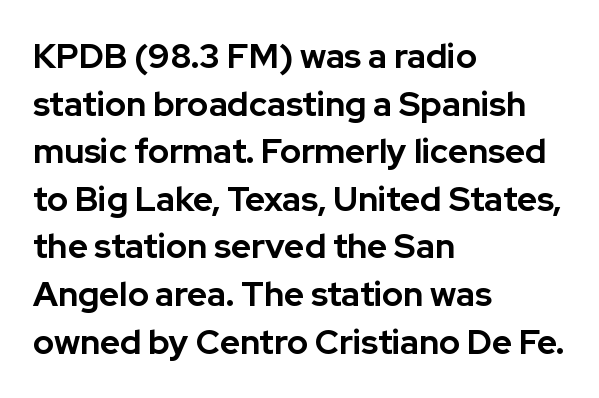
Spacing verdict: proportional, widths tailored to each character. Spacing between characters is what you'd get straight out of the box. Plenty of ink on the page — the face is bold. The typeface chosen for these lines omits serifs. The rows are spaced the way most documents space them. The rag falls on the right side of this text block.
